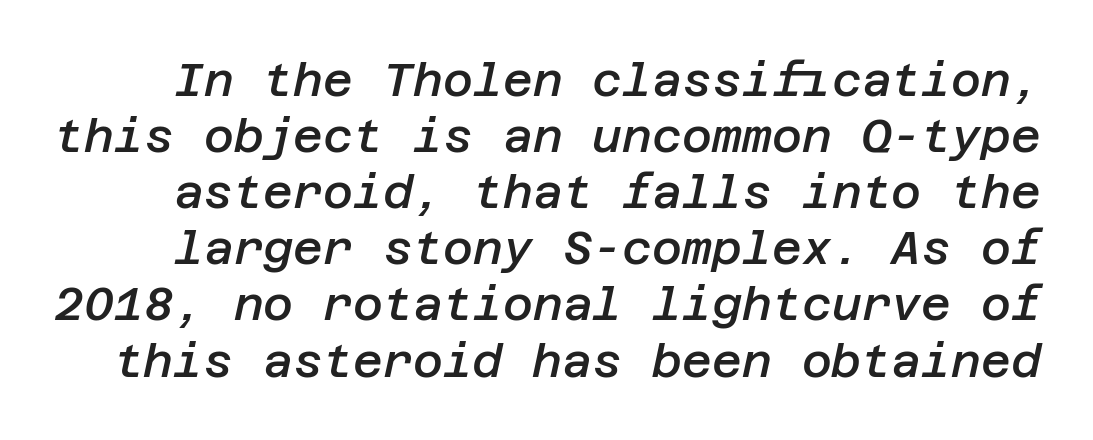
{"italic": "yes", "lean": "right", "slant_degrees": 12, "bold": "semi", "weight": "semibold", "width": "normal", "stroke_contrast": "low", "x_height": "large", "underline": "no", "line_spacing_ratio": 1.22, "letter_spacing": "normal", "letter_spacing_em": 0.0, "glyph_px": 46}
